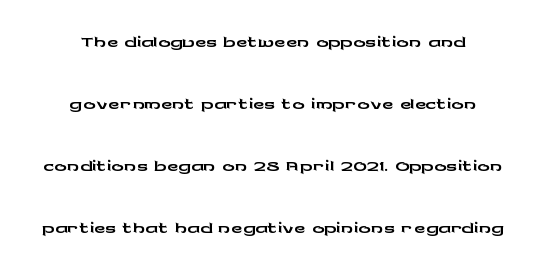
The image shows 31 px wide sans-serif type, upright; set centered, loose line spacing (2.0x), normal letter spacing, not underlined; low stroke contrast and a medium x-height.
